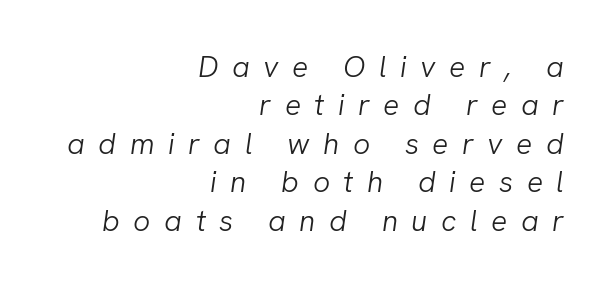
Compared with a typical body face, this is equally light or lighter still. A typesetter would mark this as italic. Horizontal alignment here is rightward, an uncommon choice for prose. Tracking here is generous; glyphs stand well apart from one another. Think of a printed novel: that variable character pitch is what you see here. This block has exactly the height ordinary leading produces.
